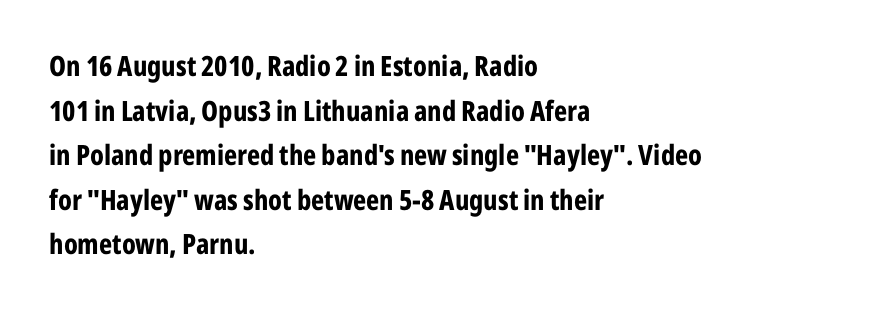
Ascenders rise straight up at ninety degrees. Check where the strokes stop: nothing finishes them off — pure sans. Students, this is bold: see how much ink each stroke carries. The letters advance in unequal steps, a hallmark of proportional type.
